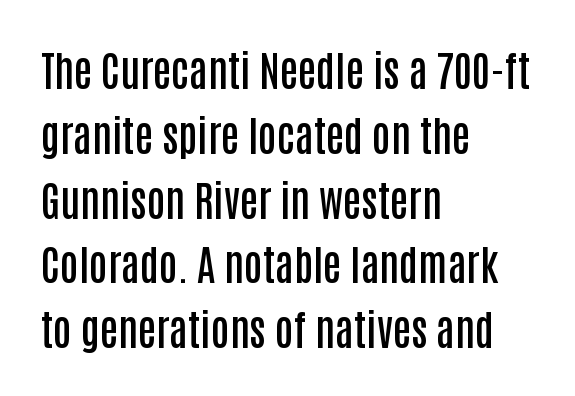
{"serif": "no", "italic": "no", "bold": "semi", "weight": "semibold", "width": "condensed", "stroke_contrast": "low", "x_height": "large", "monospaced": "no", "underline": "no", "align": "left", "line_spacing": "normal", "line_spacing_ratio": 1.58, "letter_spacing": "normal", "letter_spacing_em": 0.0, "glyph_px": 41}
